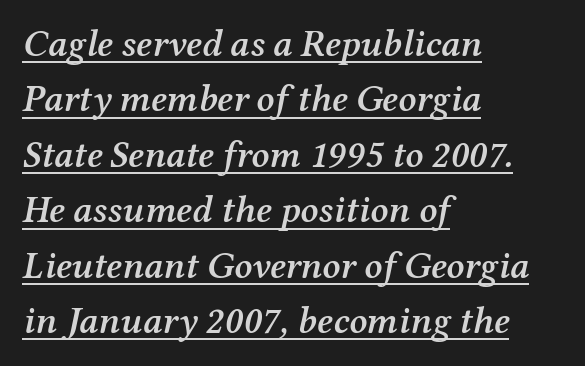
The glyphs are accompanied by a horizontal stroke just below them. When letters slant like this, we call the style italic. Line spacing here is normal. This sample uses plain, unmodified letter spacing. I'd call this a serif setting — the letters wear small feet.
